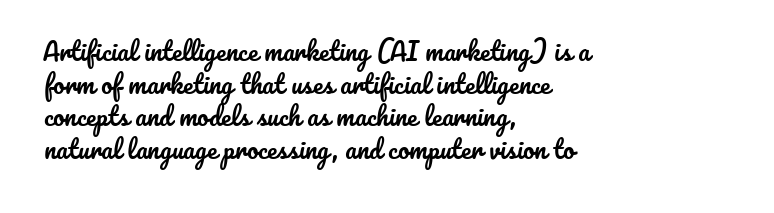
The tracking reads as untouched default to a designer's eye. Has an underline been added? It has not. Where is the straight margin? On the left. A typesetter would call this leading conventional body-copy spacing.
